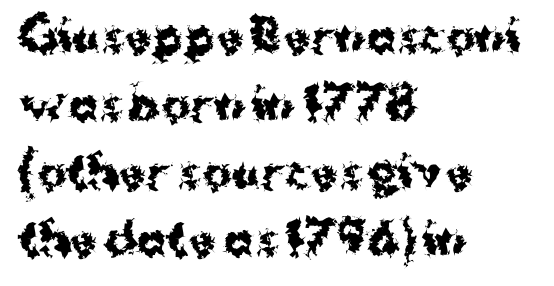
The image shows 44 px bold sans-serif type, upright; set left-aligned, normal line spacing (1.54x), normal letter spacing, not underlined; medium stroke contrast and a medium x-height.
